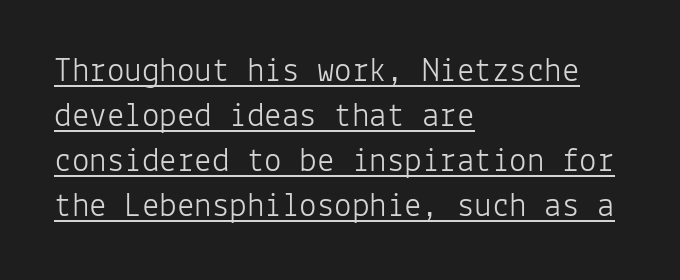
The image shows 35 px light sans-serif type, upright, monospaced; set left-aligned, normal line spacing (1.29x), normal letter spacing, underlined; low stroke contrast and a medium x-height.
